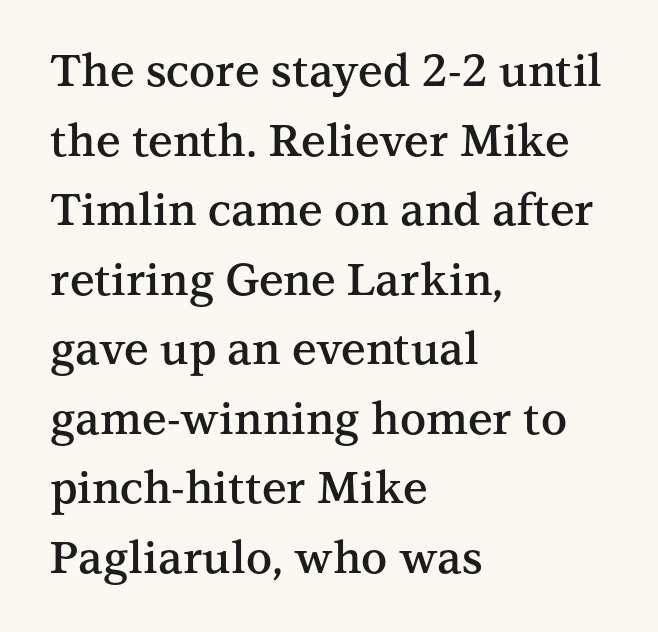
The image shows 44 px semibold serif type, upright; set left-aligned, normal line spacing (1.58x), normal letter spacing, not underlined; medium stroke contrast and a medium x-height.
